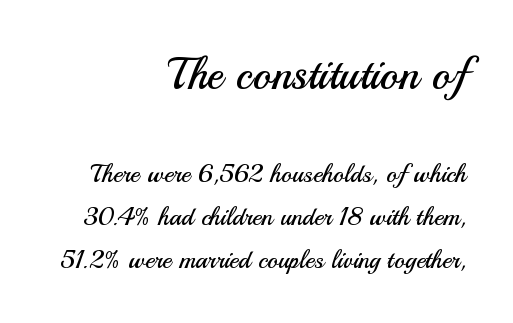
Varying glyph widths throughout — classic text-font behaviour. Caption: upper text group enlarged, lower text group reduced. Caption: standard tracking, unaltered. The glyphs are unaccompanied by any horizontal stroke below them.
